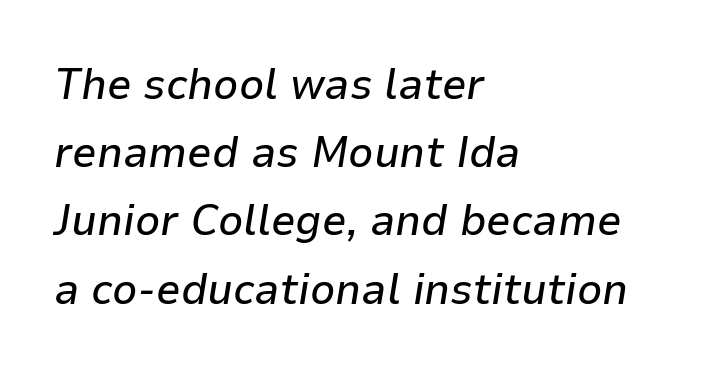
{"italic": "yes", "lean": "right", "slant_degrees": 9, "width": "normal", "stroke_contrast": "low", "x_height": "medium", "monospaced": "no", "underline": "no", "align": "left", "line_spacing": "normal", "line_spacing_ratio": 1.55, "letter_spacing": "normal", "letter_spacing_em": 0.0, "glyph_px": 44}
